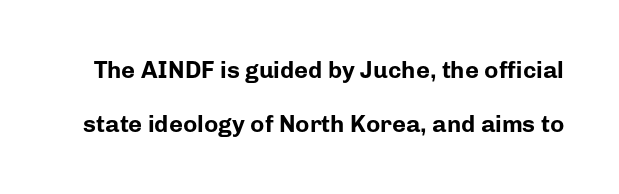
The image shows 24 px bold type, upright; set loose line spacing (2.26x), normal letter spacing, not underlined.
